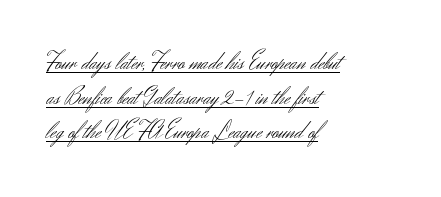
Does the leading feel generous? No, just average. This sample uses plain, unmodified letter spacing. The cut favours lightness, reaching ordinary text weight at its darkest. Line beginnings align vertically; line endings do not.
